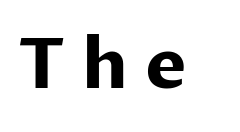
Does the type have serifs? No, each stem ends abruptly. Note the varied advance widths — an 'i' is clearly narrower than an 'm'. Nobody drew a line under any word here. Summary of weight: heavy, a full bold.
